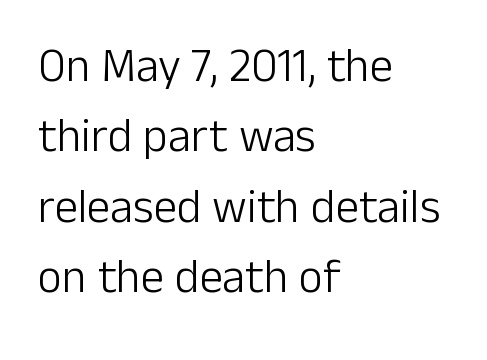
Q: Is the text bold? A: No.
Q: Is the text italic (slanted)? A: No, it is upright.
Q: Is the typeface a serif or a sans-serif typeface? A: Sans-serif.
Q: Is the text underlined? A: No.
Q: How is the paragraph aligned? A: Left-aligned.
Q: Is the spacing between letters normal or unusually wide? A: Normal.
Q: Is the spacing between lines tight, normal or loose? A: Normal.
Q: Width (condensed, normal, or wide)? A: Normal.
Q: Stroke contrast? A: Low.
Q: x-height? A: Medium.
Q: Monospaced? A: No.
